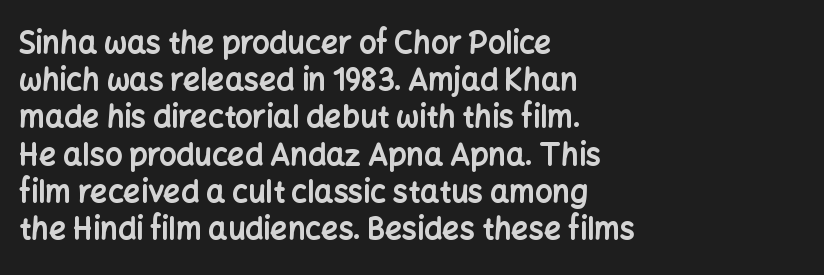
Strong, thick strokes mark this as bold type. You can tell it's not italic because the verticals are truly vertical. Unlike a traditional serif, this face leaves its strokes unadorned. Do the characters align in a grid? No, the font is proportional. Is the letter spacing exaggerated? No — it looks like the ordinary default. Bare-footed words on every line.
